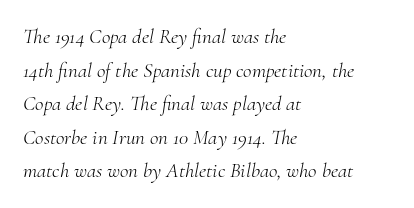
{"italic": "yes", "lean": "right", "slant_degrees": 10, "bold": "no", "underline": "no", "align": "left", "line_spacing": "normal", "line_spacing_ratio": 1.6, "letter_spacing": "normal", "letter_spacing_em": 0.0, "glyph_px": 21}
